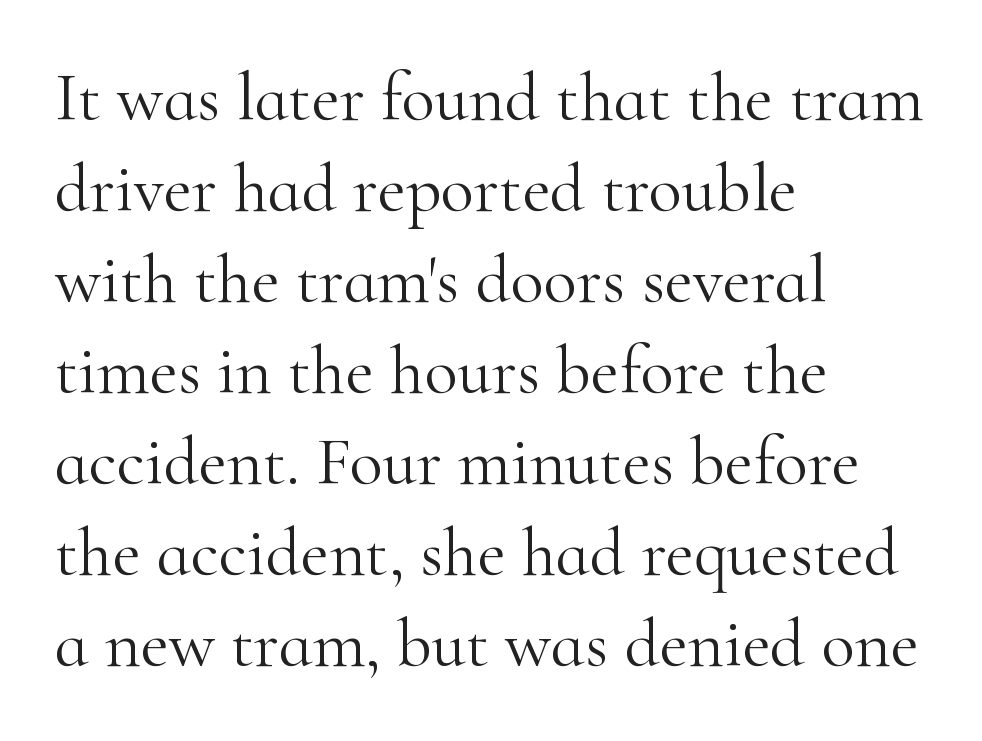
The image shows 69 px light serif type, upright; set left-aligned, normal line spacing (1.32x), normal letter spacing, not underlined; high stroke contrast and a small x-height.
